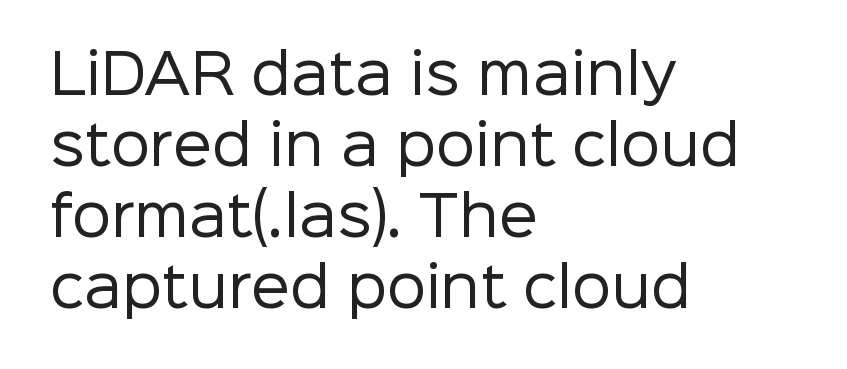
{"serif": "no", "italic": "no", "bold": "no", "weight": "regular", "width": "normal", "stroke_contrast": "low", "x_height": "medium", "monospaced": "no", "underline": "no", "align": "left", "line_spacing": "normal", "line_spacing_ratio": 1.29, "letter_spacing": "normal", "letter_spacing_em": 0.0, "glyph_px": 55}
